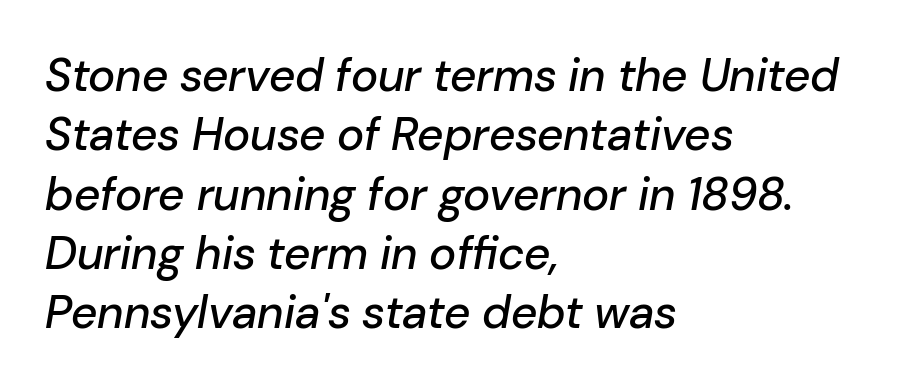
Q: Is the text italic (slanted)? A: Yes, it leans right by about 10 degrees.
Q: Is the text underlined? A: No.
Q: How is the paragraph aligned? A: Left-aligned.
Q: Is the spacing between letters normal or unusually wide? A: Normal.
Q: Is the spacing between lines tight, normal or loose? A: Normal.
Q: Width (condensed, normal, or wide)? A: Normal.
Q: Stroke contrast? A: Low.
Q: x-height? A: Medium.
Q: Monospaced? A: No.
